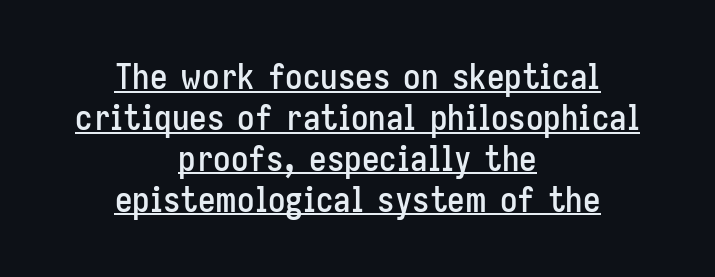
Varying glyph widths throughout — classic text-font behaviour. The axis of the letterforms is exactly vertical. Leftover space on each line is divided equally before and after the words. Check where the strokes stop: nothing finishes them off — pure sans. Characters follow at the spacing the type designer built in. Descenders here cross a horizontal rule under the line.
